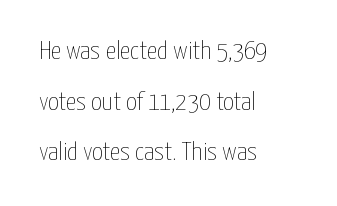
Stroke thickness stays within the range of a standard reading face or lighter. The line-height multiplier appears high, well above default. There is no visible air inserted between adjacent glyphs. Layout note: lines flush left. Tall strokes in this sample are plumb rather than angled.
